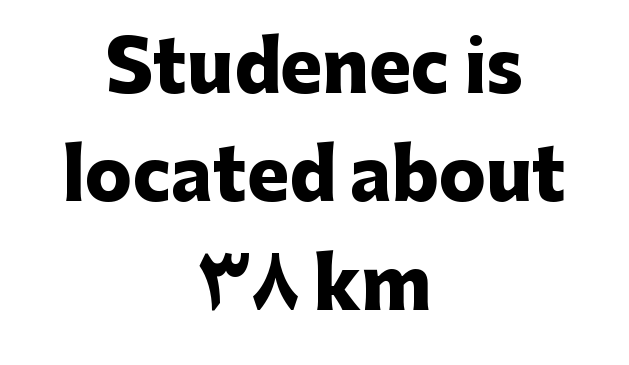
Leading: standard. Nope, no serifs anywhere on these letters. Note the varied advance widths — an 'i' is clearly narrower than an 'm'. The compositor balanced each line on the midline. Clear beneath every line of the passage.
